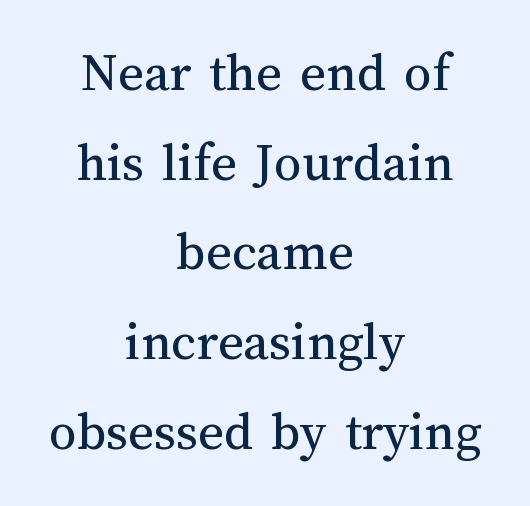
This is not heavy type; no bold has been used. Here the designer chose a conventional face with non-uniform glyph widths. The line-height multiplier appears to be the usual default. There is no visible air inserted between adjacent glyphs.
